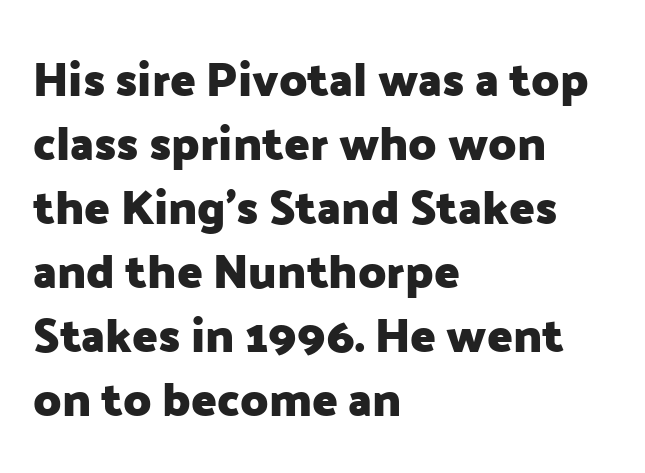
The image shows 47 px heavy sans-serif type, upright; set left-aligned, normal line spacing (1.36x), normal letter spacing, not underlined; low stroke contrast and a medium x-height.
